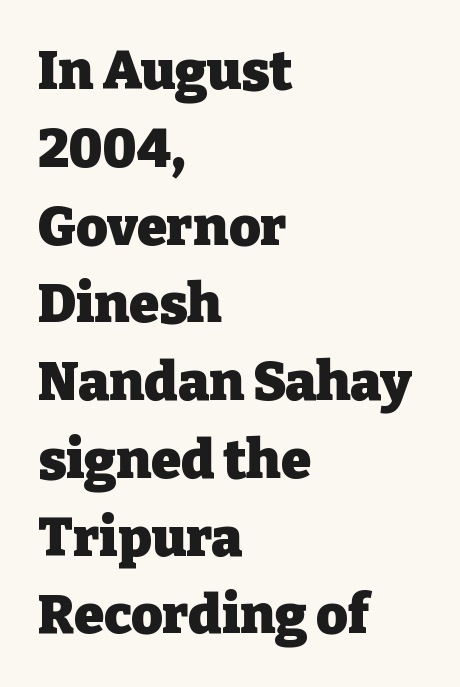
Spacing verdict: proportional, widths tailored to each character. Baseline-to-baseline distance is the conventional proportion of letter height. To sum up the face: it has serifs. Layout note: lines flush left. As a designer I'd log this as weight 700, bold.
